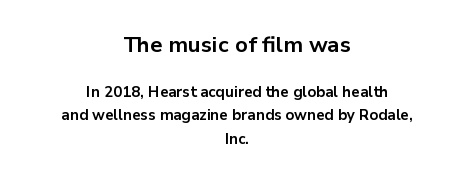
Descenders are the only things crossing below the line. The letters sit at their default tracking, neither squeezed nor spread. The first block has been scaled up relative to the second. Every stem runs plumb, perpendicular to the baseline.
